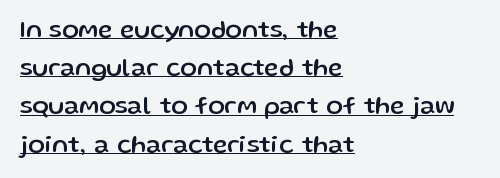
The image shows 25 px text type, upright; set left-aligned, normal line spacing (1.53x), normal letter spacing, underlined.
